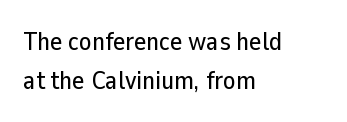
{"italic": "no", "underline": "no", "align": "left", "line_spacing": "normal", "line_spacing_ratio": 1.49, "letter_spacing": "normal", "letter_spacing_em": 0.0, "glyph_px": 26}
